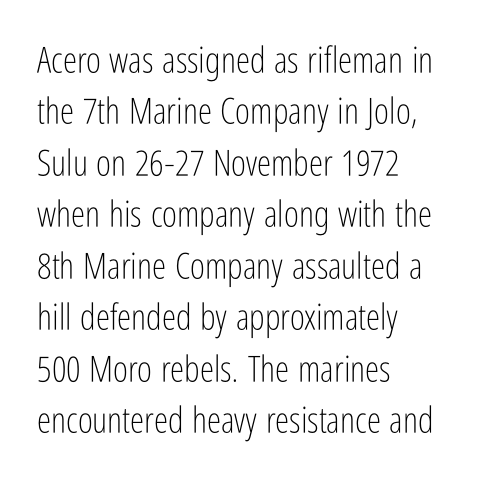
Whoever set this chose a conventional vertical rhythm. Summary of weight: not heavy and not bold. This sample uses an upright cut, with every glyph sitting square on the baseline. Glyph-to-glyph distance matches everyday printed text.
